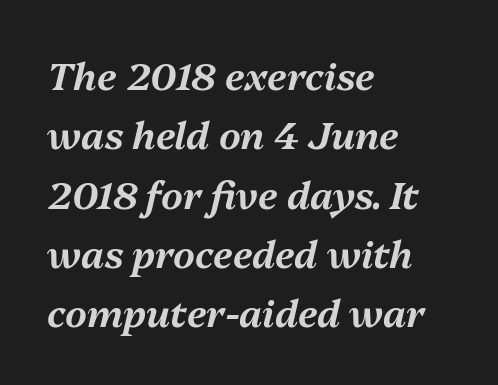
The image shows 38 px text type, italic (leaning right); set left-aligned, normal line spacing (1.56x), normal letter spacing, not underlined; medium stroke contrast and a medium x-height.
